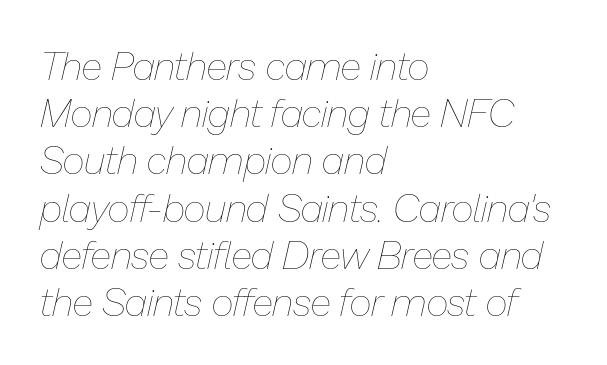
{"italic": "yes", "lean": "right", "slant_degrees": 13, "bold": "no", "weight": "thin", "width": "normal", "stroke_contrast": "low", "x_height": "medium", "monospaced": "no", "underline": "no", "align": "left", "line_spacing_ratio": 1.21, "letter_spacing": "normal", "letter_spacing_em": 0.0, "glyph_px": 39}
